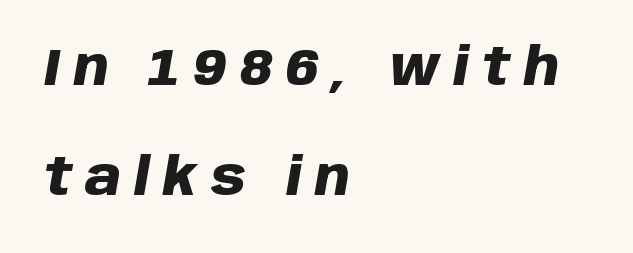
Q: Is the text bold? A: Yes.
Q: Is the text italic (slanted)? A: Yes, it leans right by about 10 degrees.
Q: Is the text underlined? A: No.
Q: How is the paragraph aligned? A: Left-aligned.
Q: Is the spacing between letters normal or unusually wide? A: Unusually wide.
Q: Is the spacing between lines tight, normal or loose? A: Loose.
Q: Width (condensed, normal, or wide)? A: Normal.
Q: Stroke contrast? A: Low.
Q: x-height? A: Large.
Q: Monospaced? A: No.
